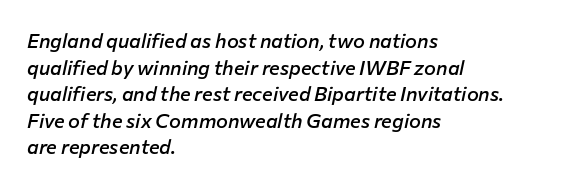
The image shows 20 px text type, italic (leaning right); set left-aligned, normal line spacing (1.33x), normal letter spacing, not underlined.
